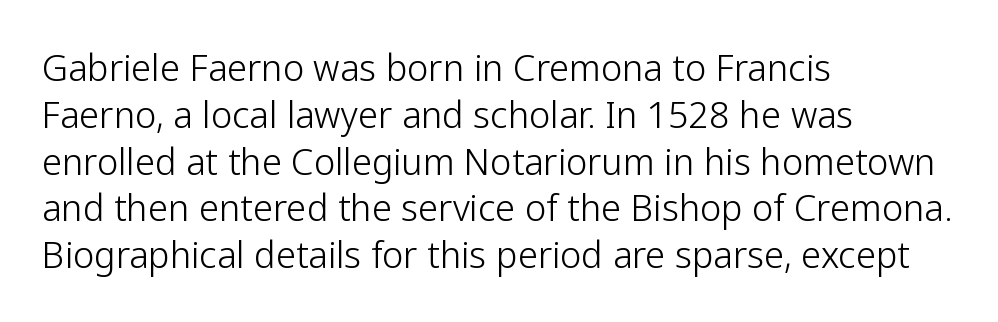
The line-height multiplier appears to be the usual default. The axis of the letterforms is exactly vertical. Honestly, there is no underline to notice here at all. The face used here is rendered with its standard letterfit.
